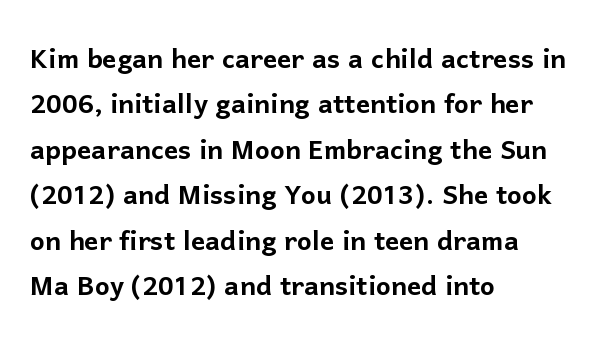
The image shows 35 px sans-serif type, upright; set left-aligned, normal line spacing (1.3x), normal letter spacing, not underlined; low stroke contrast and a medium x-height.
